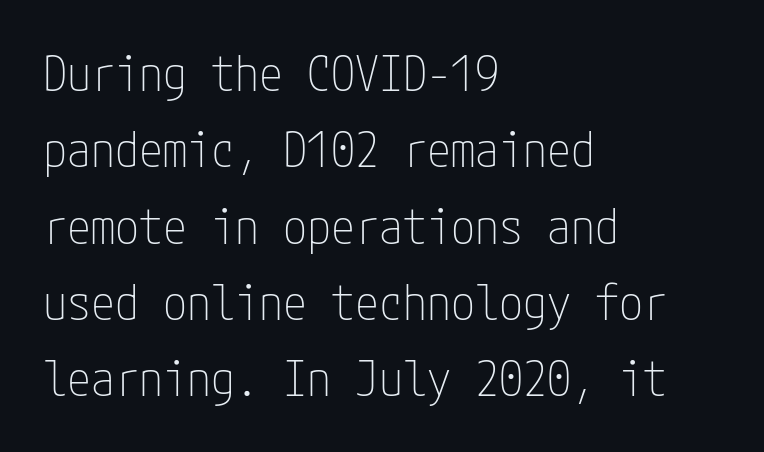
Q: Is the text bold? A: No.
Q: Is the text italic (slanted)? A: No, it is upright.
Q: Is the typeface a serif or a sans-serif typeface? A: Sans-serif.
Q: Is the text underlined? A: No.
Q: How is the paragraph aligned? A: Left-aligned.
Q: Is the spacing between letters normal or unusually wide? A: Normal.
Q: Is the spacing between lines tight, normal or loose? A: Normal.
Q: Width (condensed, normal, or wide)? A: Condensed.
Q: Stroke contrast? A: Low.
Q: x-height? A: Medium.
